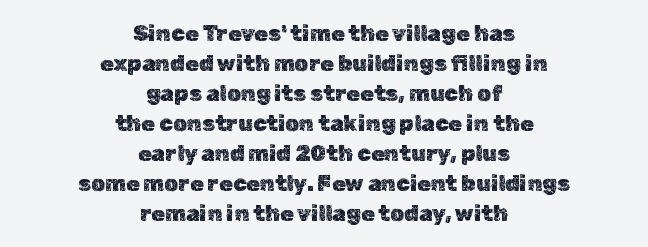
Q: Is the text italic (slanted)? A: No, it is upright.
Q: Is the text underlined? A: No.
Q: How is the paragraph aligned? A: Centered.
Q: Is the spacing between letters normal or unusually wide? A: Normal.
Q: Is the spacing between lines tight, normal or loose? A: Normal.
